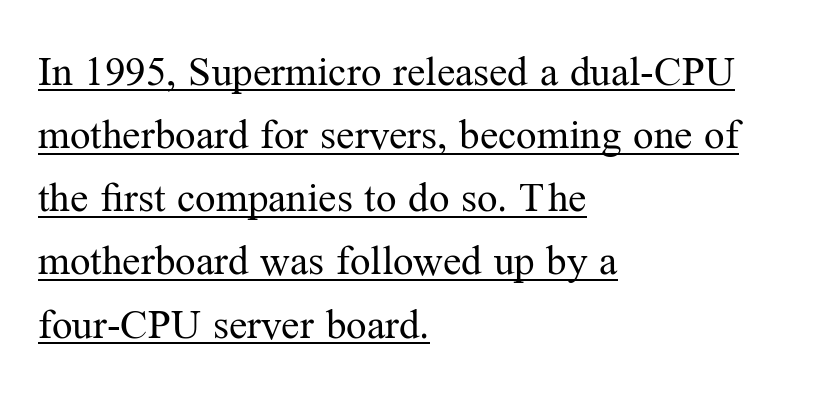
The rendering keeps characters at their native spacing. The letters advance in unequal steps, a hallmark of proportional type. Is the stroke heavy? The answer is a plain regular-or-lighter. If you drew a line through each stem, it would be perfectly vertical. This block has exactly the height ordinary leading produces. The typesetter has applied underlining to the passage shown.
